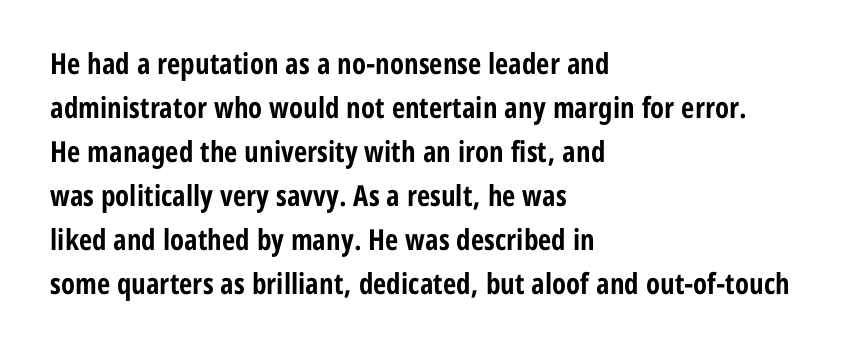
The image shows 29 px bold, condensed sans-serif type, upright; set left-aligned, normal line spacing (1.52x), normal letter spacing, not underlined; low stroke contrast and a medium x-height.
